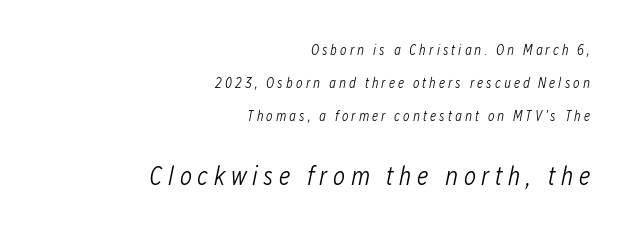
A typesetter would mark this as italic. Here the second block reads like a headline and the first like body copy. The characters are drawn with everyday or finer stroke widths. Does the copy run flush right? Yes — the right margin is perfectly even. Tracking here is generous; glyphs stand well apart from one another.
